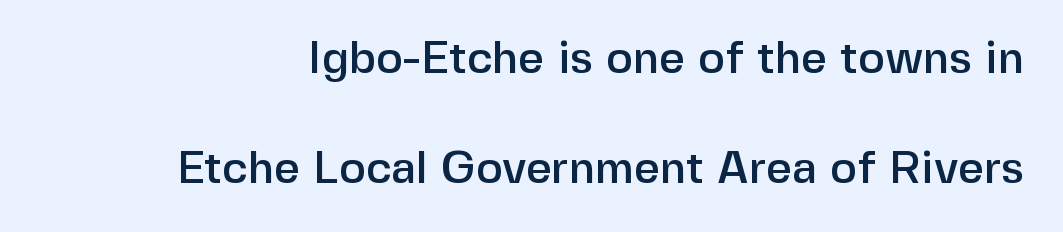
Q: Is the text italic (slanted)? A: No, it is upright.
Q: Is the typeface a serif or a sans-serif typeface? A: Sans-serif.
Q: Is the text underlined? A: No.
Q: Is the spacing between letters normal or unusually wide? A: Normal.
Q: Is the spacing between lines tight, normal or loose? A: Loose.
Q: Width (condensed, normal, or wide)? A: Normal.
Q: Stroke contrast? A: Low.
Q: x-height? A: Medium.
Q: Monospaced? A: No.
